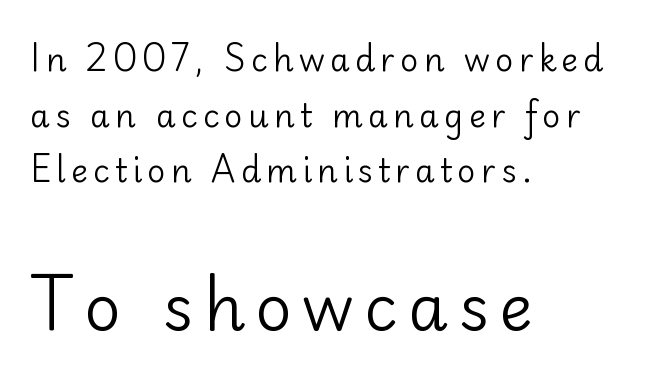
Q: Is the text bold? A: No.
Q: Is the text italic (slanted)? A: No, it is upright.
Q: Is the typeface a serif or a sans-serif typeface? A: Sans-serif.
Q: Is the text underlined? A: No.
Q: How is the paragraph aligned? A: Left-aligned.
Q: Which block of text is set in a larger size, the first (top) or the second (bottom)? A: The second (bottom) one.
Q: Width (condensed, normal, or wide)? A: Normal.
Q: Stroke contrast? A: Low.
Q: x-height? A: Small.
Q: Monospaced? A: No.
